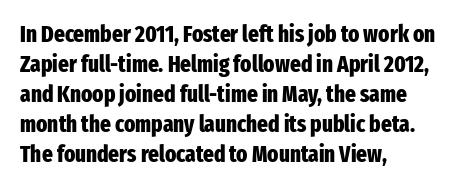
{"italic": "no", "bold": "yes", "underline": "no", "align": "left", "line_spacing": "normal", "line_spacing_ratio": 1.3, "letter_spacing": "normal", "letter_spacing_em": 0.0, "glyph_px": 23}
